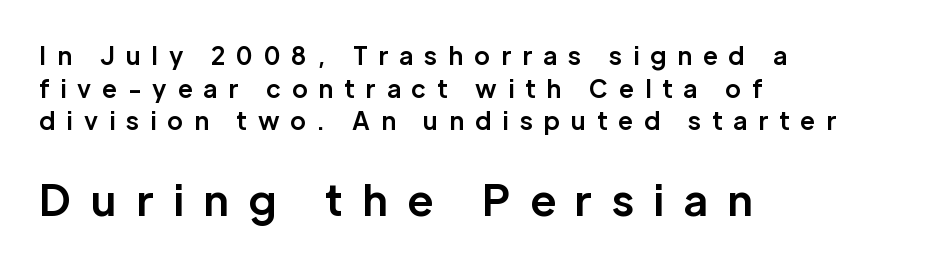
The lettering stays uniformly vertical, giving the passage a roman look. The letters advance in unequal steps, a hallmark of proportional type. The designer went with a sans here, leaving each stem footless. Check under the words: just untouched page. In terms of letterspacing, this is a distinctly airy, spread setting. Is there much room between lines? A standard amount, neither cramped nor airy.
